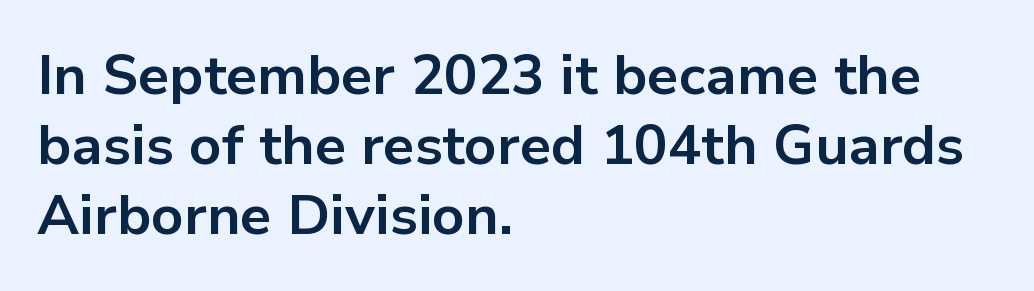
The letters stand upright; this is a roman face. The face used here is rendered with its standard letterfit. Regarding leading, the lines here are spaced in the standard way. Clear beneath every line of the passage. Think of a printed novel: that variable character pitch is what you see here. This sample uses a sans-serif face.
